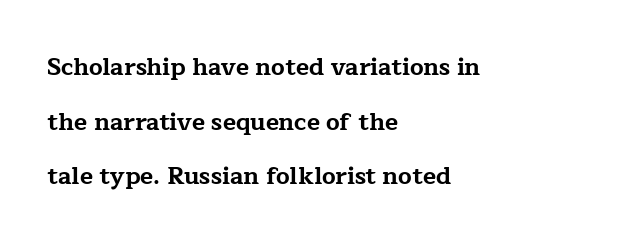
{"italic": "no", "bold": "yes", "underline": "no", "align": "left", "line_spacing": "loose", "line_spacing_ratio": 2.28, "letter_spacing": "normal", "letter_spacing_em": 0.0, "glyph_px": 24}
